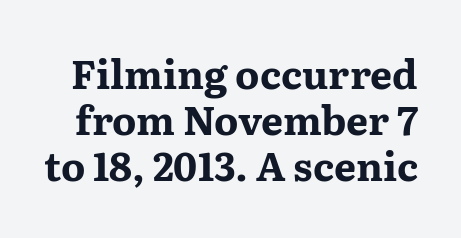
{"serif": "yes", "italic": "no", "bold": "yes", "weight": "bold", "width": "wide", "stroke_contrast": "medium", "x_height": "medium", "monospaced": "no", "underline": "no", "line_spacing_ratio": 1.18, "letter_spacing": "normal", "letter_spacing_em": 0.0, "glyph_px": 39}
